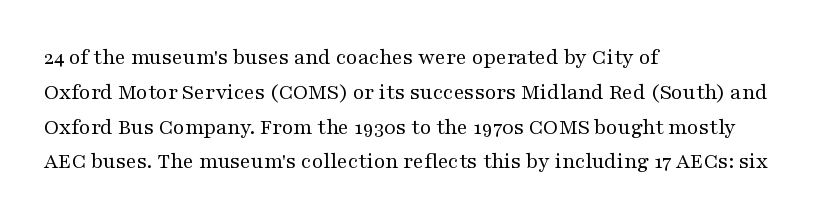
{"italic": "no", "bold": "no", "underline": "no", "align": "left", "line_spacing": "normal", "line_spacing_ratio": 1.58, "letter_spacing": "normal", "letter_spacing_em": 0.0, "glyph_px": 22}
